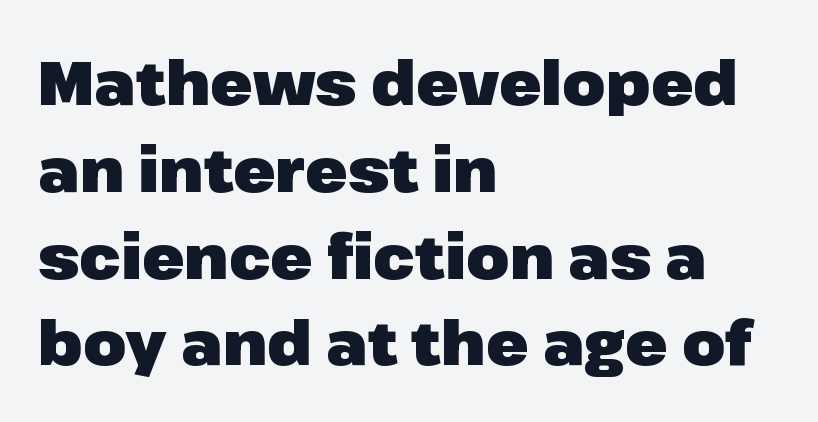
Default kerning and tracking; the words read as compact shapes. Regular leading. Note the varied advance widths — an 'i' is clearly narrower than an 'm'. Any mark beneath the type? The region is blank. Typographic density is high because the face is bold.
